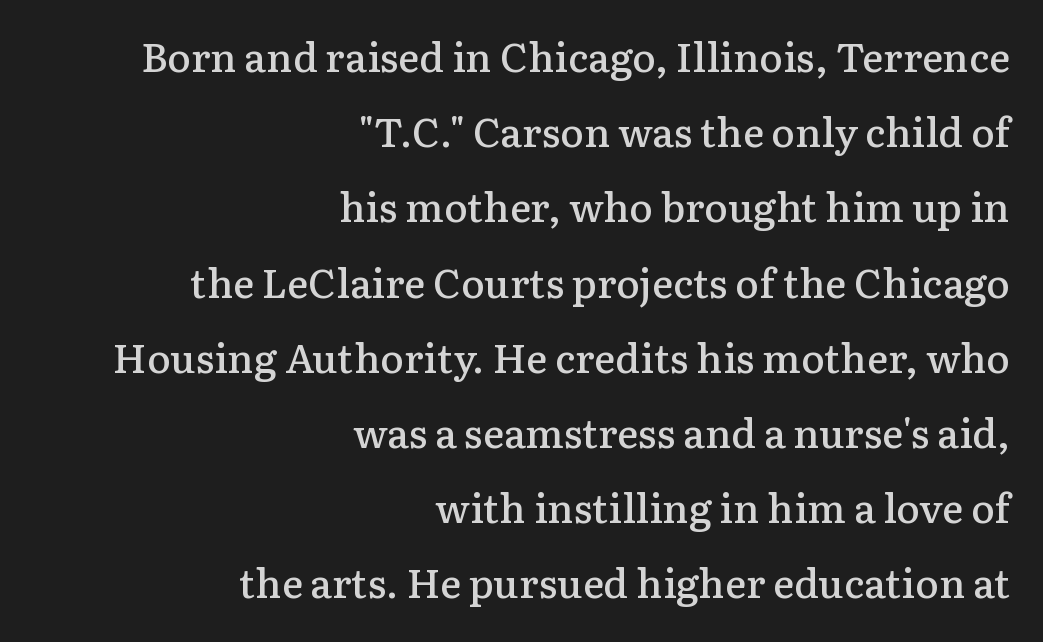
Q: Is the text bold? A: Semi-bold.
Q: Is the text italic (slanted)? A: No, it is upright.
Q: Is the typeface a serif or a sans-serif typeface? A: Serif.
Q: Is the text underlined? A: No.
Q: How is the paragraph aligned? A: Right-aligned.
Q: Is the spacing between letters normal or unusually wide? A: Normal.
Q: Width (condensed, normal, or wide)? A: Normal.
Q: Stroke contrast? A: Low.
Q: x-height? A: Medium.
Q: Monospaced? A: No.
